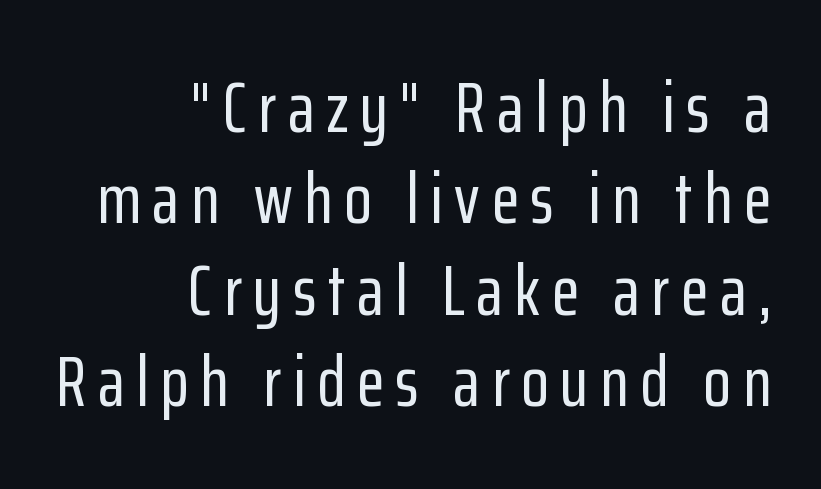
Each letter keeps its own natural width here, so spacing adapts to shape. Check the space under the baseline: it is left empty. Each new line begins a customary step beneath the previous one. The rag falls on the left side of this text block. Is there any slant? The stems are plumb.
